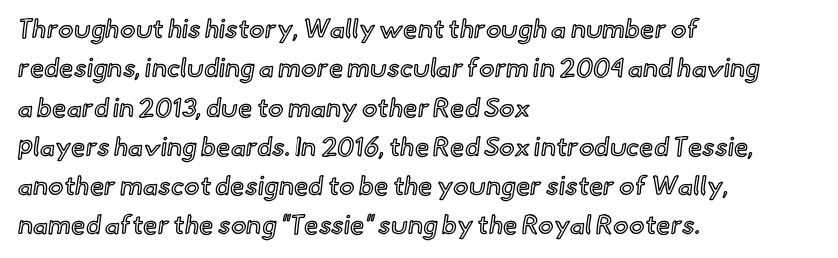
This rendering features lettering with no underline. Every row of glyphs begins at an identical x-position on the left. The leading is moderate, giving the passage an even texture.
